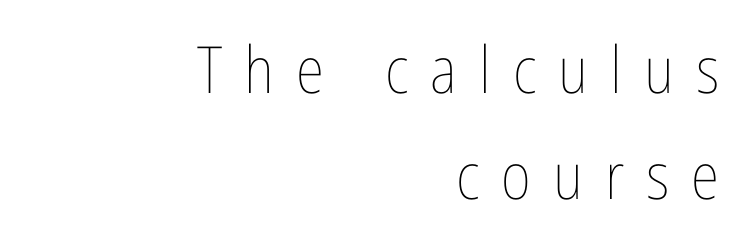
Vertical stems look standard width or narrower in stroke. Spacing verdict: proportional, widths tailored to each character. The line-height multiplier appears to be the usual default. Posture: vertical. Students, note that the glyphs here are deliberately spaced far apart.
